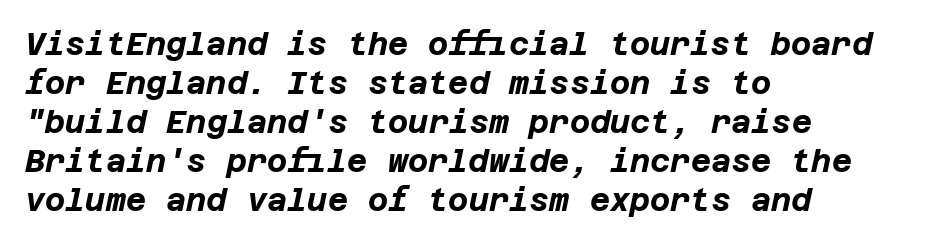
The image shows 31 px bold type, italic (leaning right); set left-aligned, normal line spacing (1.26x), normal letter spacing, not underlined; low stroke contrast and a large x-height.
